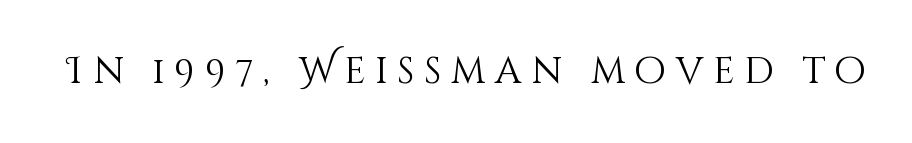
Weight: not bold — regular or lighter. Underlining? Definitely not there. Every stem runs plumb, perpendicular to the baseline. Here the glyphs are tracked loosely, breaking word shapes into spaced letters.
